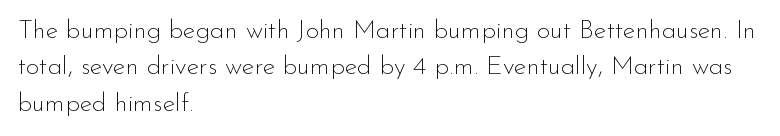
{"italic": "no", "bold": "no", "underline": "no", "align": "left", "line_spacing": "normal", "line_spacing_ratio": 1.4, "letter_spacing": "normal", "letter_spacing_em": 0.0, "glyph_px": 26}
